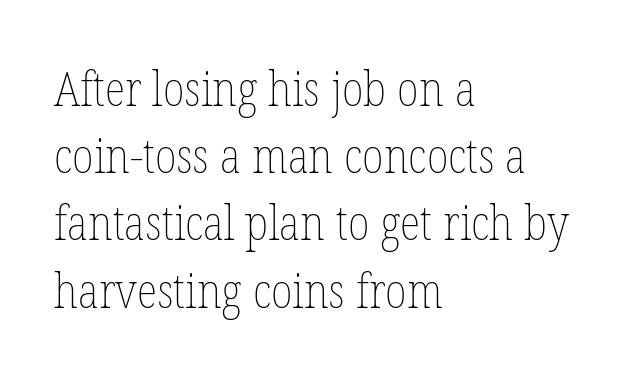
Q: Is the text bold? A: No.
Q: Is the text italic (slanted)? A: No, it is upright.
Q: Is the text underlined? A: No.
Q: How is the paragraph aligned? A: Left-aligned.
Q: Is the spacing between letters normal or unusually wide? A: Normal.
Q: Is the spacing between lines tight, normal or loose? A: Normal.
Q: Width (condensed, normal, or wide)? A: Condensed.
Q: Stroke contrast? A: Low.
Q: x-height? A: Medium.
Q: Monospaced? A: No.
